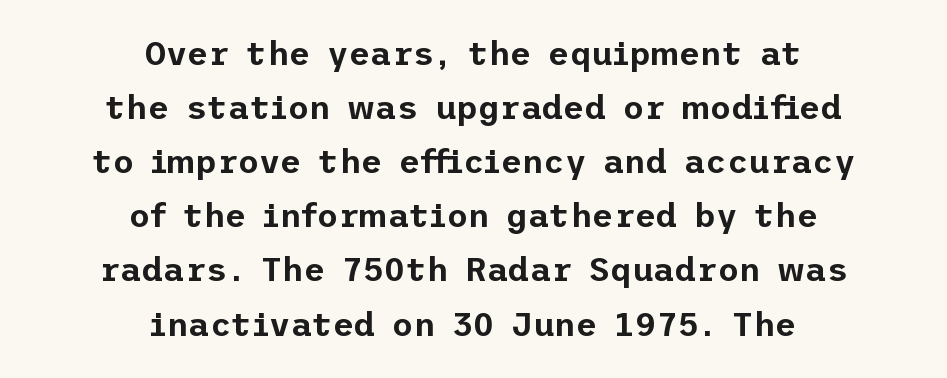
The font's upright variant was chosen for this text. Just letters on the line, the space beneath them empty. The letterforms sit shoulder to shoulder at normal distance. Teacher's note: observe the equal gaps on both sides — that is centered alignment.
